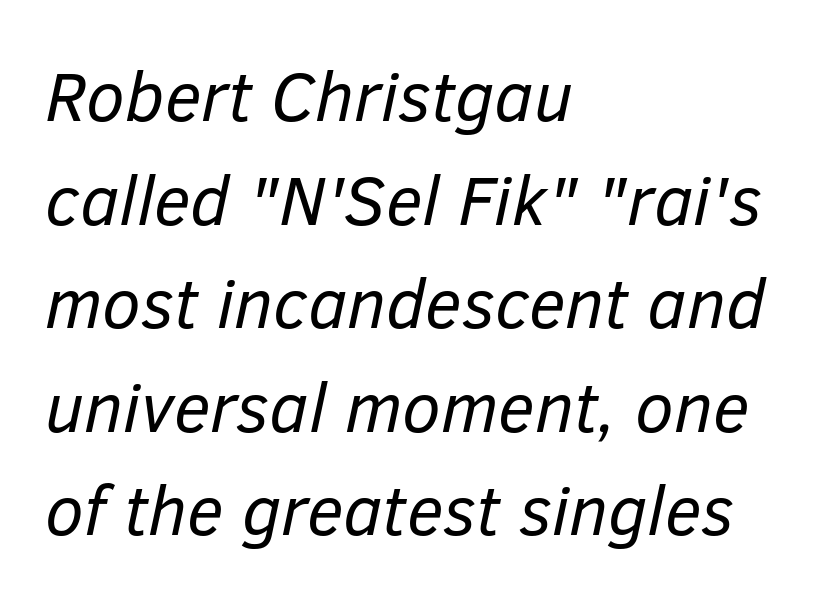
{"italic": "yes", "lean": "right", "slant_degrees": 12, "bold": "no", "weight": "regular", "width": "normal", "stroke_contrast": "low", "x_height": "medium", "monospaced": "no", "underline": "no", "align": "left", "line_spacing": "normal", "line_spacing_ratio": 1.48, "letter_spacing": "normal", "letter_spacing_em": 0.0, "glyph_px": 70}
